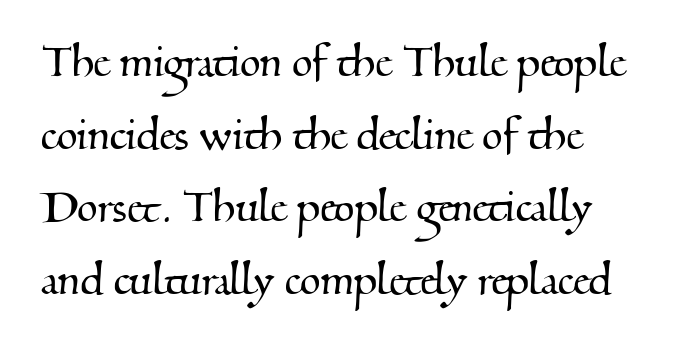
One glance says typical: line gaps are just what's usual. Examine the stroke ends and you'll spot serifs. The face used here is rendered with its standard letterfit. This sample has the flowing, uneven cadence of proportional lettering.
